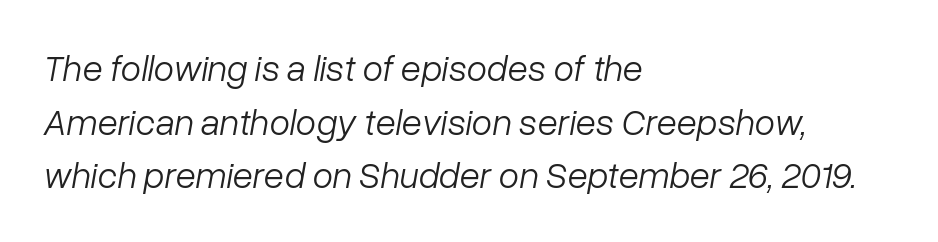
Q: Is the text bold? A: No.
Q: Is the text italic (slanted)? A: Yes, it leans right by about 10 degrees.
Q: Is the text underlined? A: No.
Q: How is the paragraph aligned? A: Left-aligned.
Q: Is the spacing between letters normal or unusually wide? A: Normal.
Q: Is the spacing between lines tight, normal or loose? A: Normal.
Q: Width (condensed, normal, or wide)? A: Normal.
Q: Stroke contrast? A: Low.
Q: x-height? A: Medium.
Q: Monospaced? A: No.
